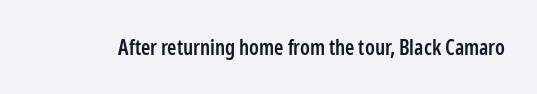
Typesetter's note: demi weight, one step under bold. The specimen omits any rule beneath the text block's lines. Is there any slant? The stems are plumb. Does extra space separate the letters? No, they use regular spacing.
